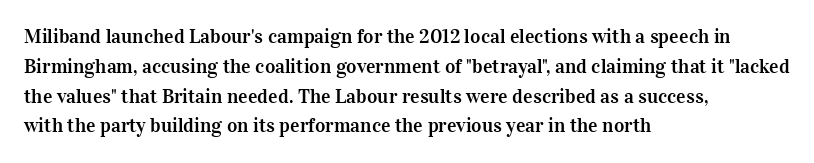
Q: Is the text italic (slanted)? A: No, it is upright.
Q: Is the text underlined? A: No.
Q: How is the paragraph aligned? A: Left-aligned.
Q: Is the spacing between letters normal or unusually wide? A: Normal.
Q: Is the spacing between lines tight, normal or loose? A: Normal.
